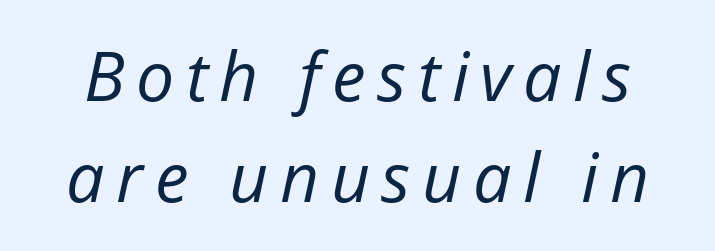
The image shows 68 px regular-weight type, italic (leaning right); set normal line spacing (1.49x), not underlined; low stroke contrast and a medium x-height.
